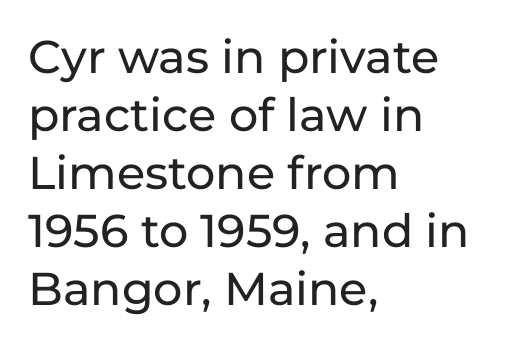
The image shows 46 px sans-serif type, upright; set left-aligned, normal line spacing (1.26x), normal letter spacing, not underlined; low stroke contrast and a medium x-height.
